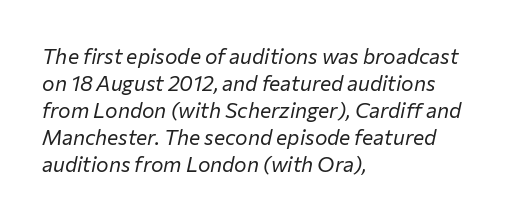
Q: Is the text bold? A: No.
Q: Is the text italic (slanted)? A: Yes, it leans right by about 12 degrees.
Q: Is the text underlined? A: No.
Q: How is the paragraph aligned? A: Left-aligned.
Q: Is the spacing between letters normal or unusually wide? A: Normal.
Q: Is the spacing between lines tight, normal or loose? A: Normal.
